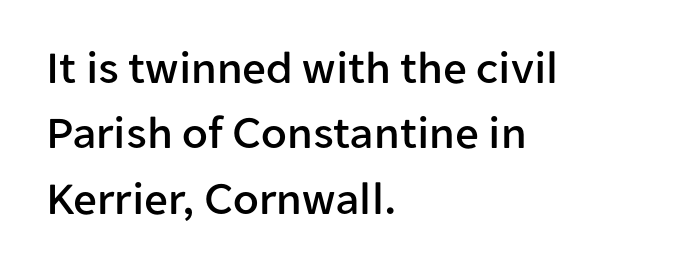
Q: Is the text italic (slanted)? A: No, it is upright.
Q: Is the typeface a serif or a sans-serif typeface? A: Sans-serif.
Q: Is the text underlined? A: No.
Q: How is the paragraph aligned? A: Left-aligned.
Q: Is the spacing between letters normal or unusually wide? A: Normal.
Q: Is the spacing between lines tight, normal or loose? A: Normal.
Q: Width (condensed, normal, or wide)? A: Normal.
Q: Stroke contrast? A: Low.
Q: x-height? A: Medium.
Q: Monospaced? A: No.
